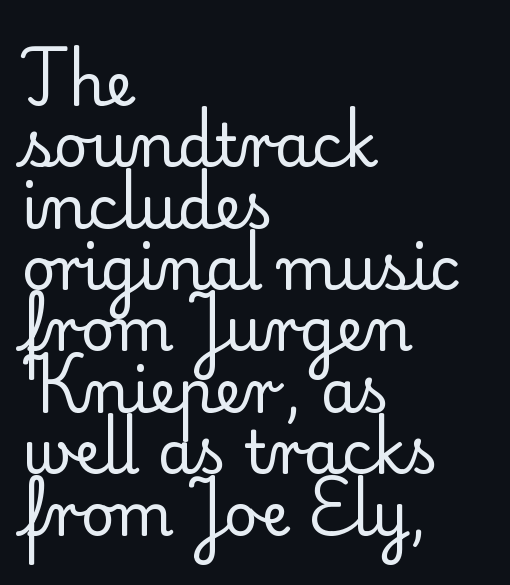
Q: Is the text bold? A: No.
Q: Is the text italic (slanted)? A: No, it is upright.
Q: Is the typeface a serif or a sans-serif typeface? A: Serif.
Q: Is the text underlined? A: No.
Q: How is the paragraph aligned? A: Left-aligned.
Q: Is the spacing between letters normal or unusually wide? A: Normal.
Q: Is the spacing between lines tight, normal or loose? A: Tight.
Q: Width (condensed, normal, or wide)? A: Normal.
Q: Stroke contrast? A: Low.
Q: x-height? A: Small.
Q: Monospaced? A: No.
